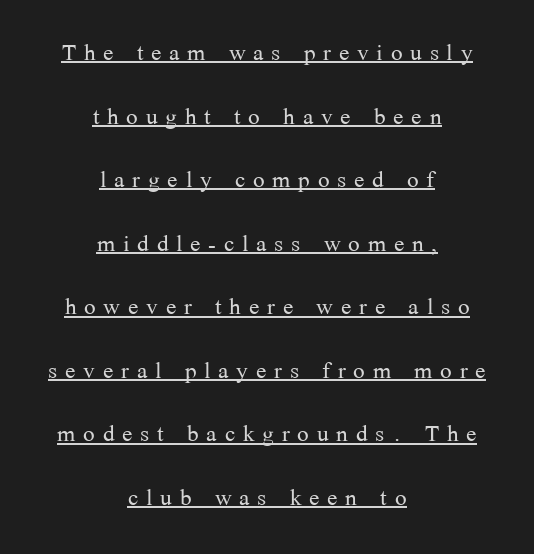
{"serif": "yes", "italic": "no", "bold": "no", "weight": "light", "width": "normal", "stroke_contrast": "medium", "x_height": "medium", "monospaced": "no", "underline": "yes", "align": "center", "line_spacing": "loose", "line_spacing_ratio": 2.05, "letter_spacing": "wide", "letter_spacing_em": 0.25, "glyph_px": 31}
